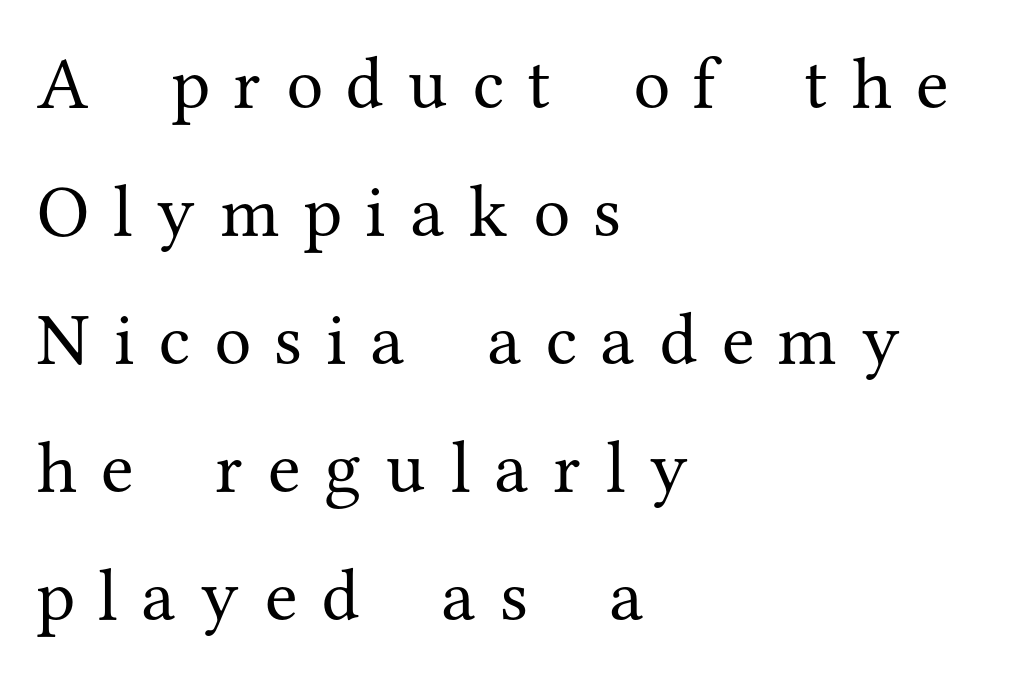
The image shows 74 px regular-weight serif type, upright; set left-aligned, line spacing 1.73x, unusually wide letter spacing (+0.33 em), not underlined; medium stroke contrast and a medium x-height.
